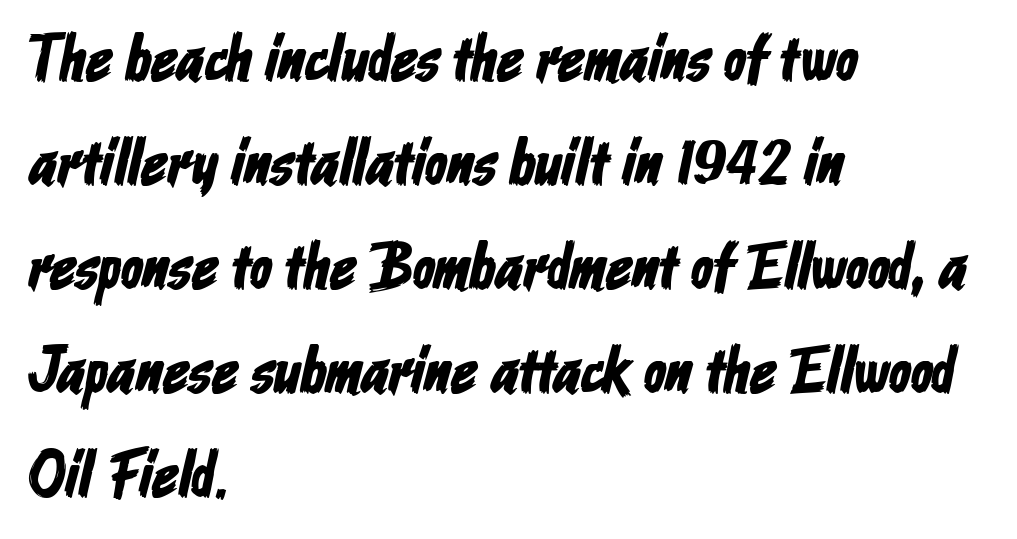
The image shows 65 px condensed sans-serif type; set left-aligned, normal line spacing (1.6x), normal letter spacing, not underlined; low stroke contrast and a medium x-height.
